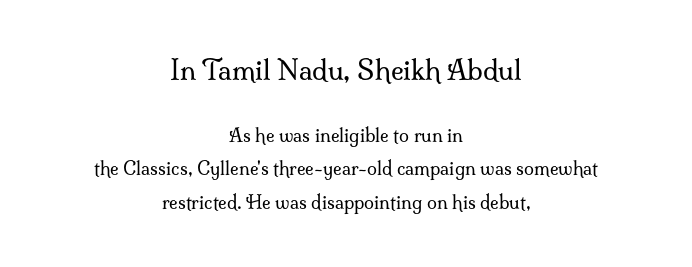
This is not heavy type; no bold has been used. A student would call this center alignment; a typographer would say set centered. Does extra space separate the letters? No, they use regular spacing. Designer's note — italics off, roman on. The letters in the upper block stand taller than those in the block below. The specimen omits any rule beneath the text block's lines.
